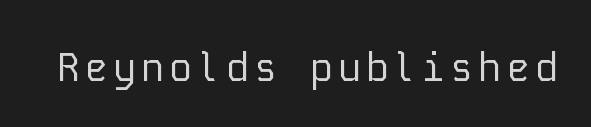
Words float on clear page, feet unadorned. These lines are rendered in a fixed-pitch font. Vertical strokes here are truly vertical. Heft: none added — not bold. This sample uses a sans-serif face.
